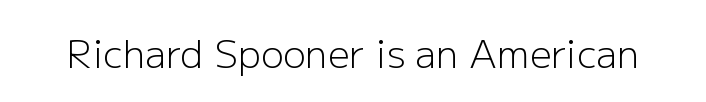
Heft: none added — not bold. Spacing between characters is what you'd get straight out of the box. In terms of letterform style, serifs are entirely absent. Bare-footed words on every line. The rendering uses natural spacing where letterforms have individual widths.
